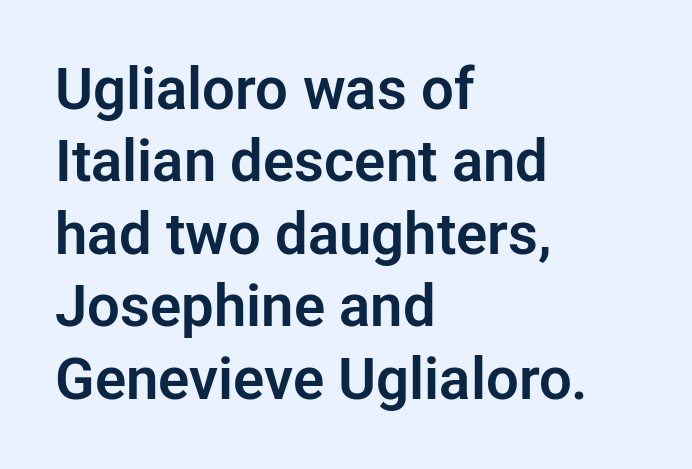
{"serif": "no", "italic": "no", "width": "normal", "stroke_contrast": "low", "x_height": "medium", "monospaced": "no", "underline": "no", "align": "left", "line_spacing": "normal", "line_spacing_ratio": 1.25, "letter_spacing": "normal", "letter_spacing_em": 0.0, "glyph_px": 58}
